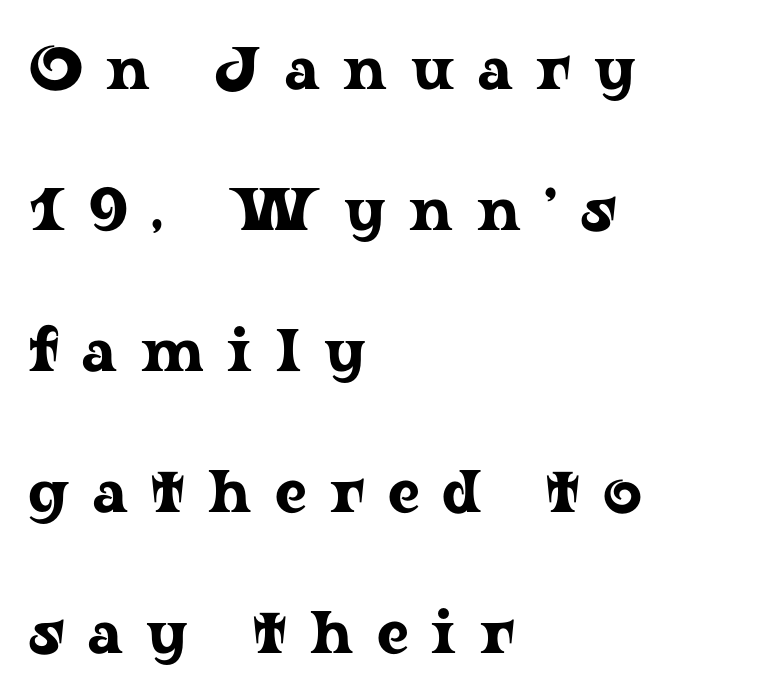
The image shows 60 px wide serif type, upright; set left-aligned, loose line spacing (2.35x), unusually wide letter spacing (+0.39 em), not underlined; low stroke contrast and a medium x-height.
